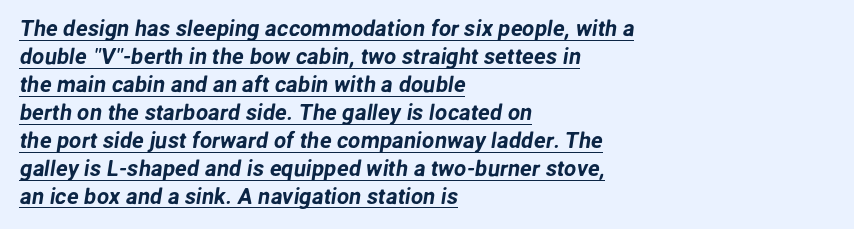
The image shows 22 px text type; set left-aligned, normal line spacing (1.27x), normal letter spacing, underlined.
